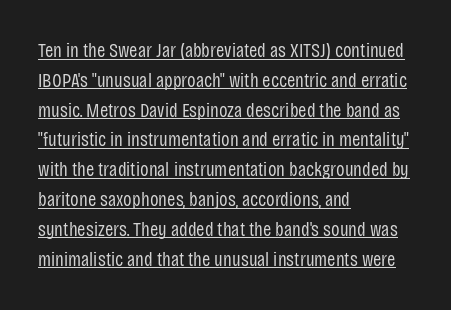
Weight class: somewhere from thin through regular. This is the regular roman posture of the typeface. The rendering uses a moderate line-height, typical for paragraphs. The lines in this sample share a left origin and differ only in where they stop.
